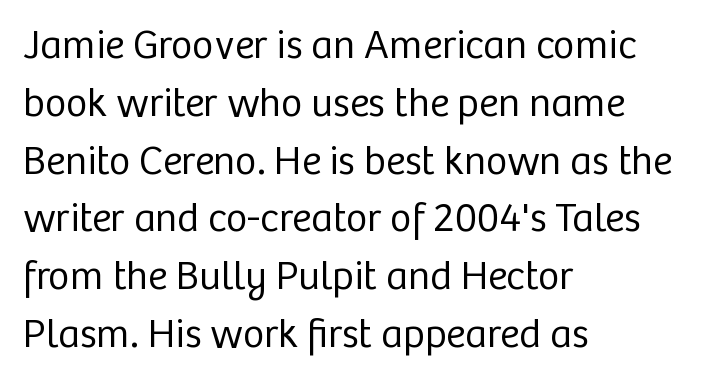
Does extra space separate the letters? No, they use regular spacing. Typographically, this falls in the sans-serif category. The compositor pushed each line to the left boundary. Upright lettering throughout. Compared with a typical body face, this is equally light or lighter still.
